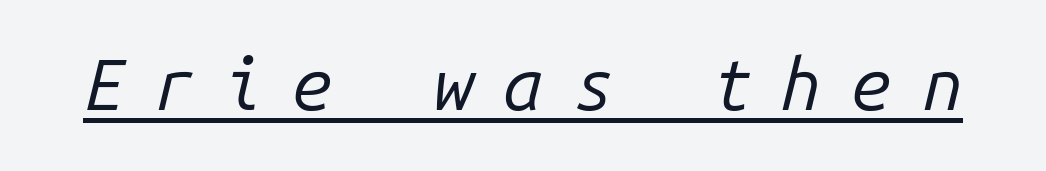
The image shows 72 px regular-weight type, italic (leaning right), monospaced; set unusually wide letter spacing (+0.41 em), underlined; low stroke contrast and a medium x-height.
